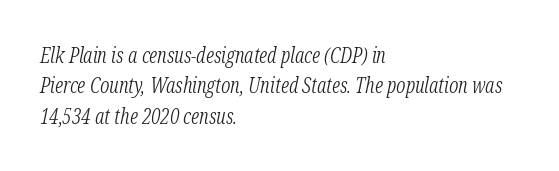
The image shows 21 px text type, italic (leaning right); set left-aligned, normal line spacing (1.45x), normal letter spacing, not underlined.
